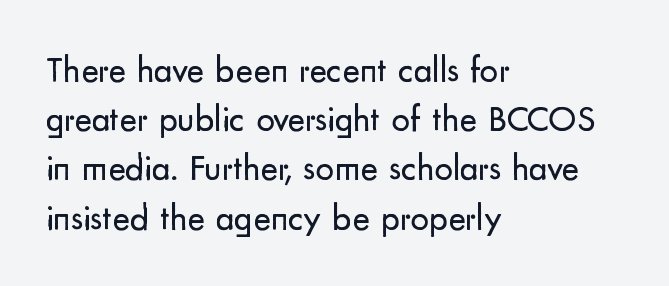
Q: Is the text bold? A: No.
Q: Is the text italic (slanted)? A: No, it is upright.
Q: Is the typeface a serif or a sans-serif typeface? A: Sans-serif.
Q: Is the text underlined? A: No.
Q: How is the paragraph aligned? A: Left-aligned.
Q: Is the spacing between letters normal or unusually wide? A: Normal.
Q: Is the spacing between lines tight, normal or loose? A: Normal.
Q: Width (condensed, normal, or wide)? A: Normal.
Q: Stroke contrast? A: Low.
Q: x-height? A: Small.
Q: Monospaced? A: No.
